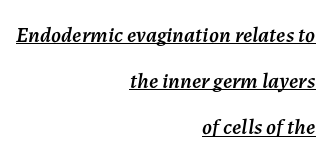
Q: Is the text italic (slanted)? A: Yes, it leans right by about 7 degrees.
Q: Is the text underlined? A: Yes.
Q: How is the paragraph aligned? A: Right-aligned.
Q: Is the spacing between letters normal or unusually wide? A: Normal.
Q: Is the spacing between lines tight, normal or loose? A: Loose.
